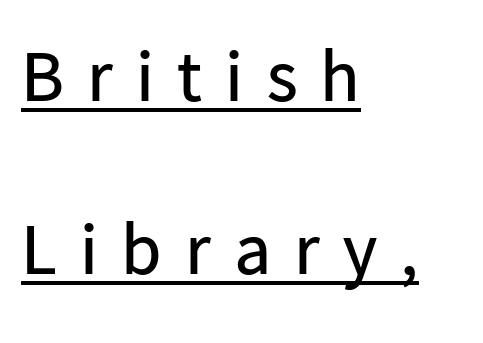
{"serif": "no", "italic": "no", "bold": "no", "weight": "regular", "width": "normal", "stroke_contrast": "low", "x_height": "medium", "monospaced": "no", "underline": "yes", "align": "left", "line_spacing": "loose", "line_spacing_ratio": 2.37, "letter_spacing": "wide", "letter_spacing_em": 0.32, "glyph_px": 73}
